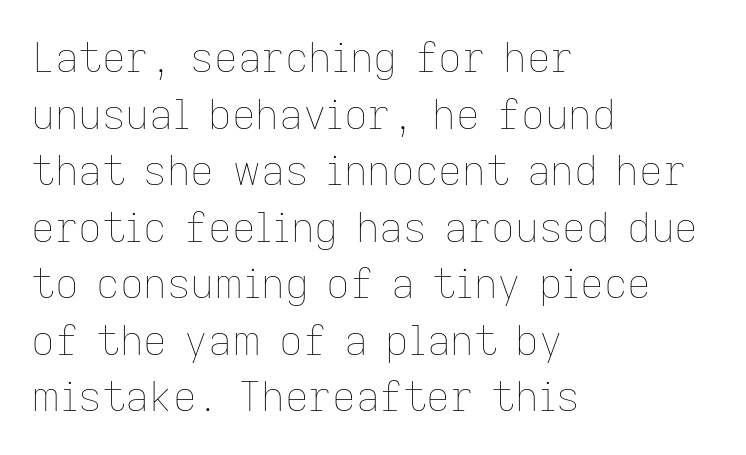
The image shows 41 px thin type, upright; set left-aligned, normal line spacing (1.38x), normal letter spacing, not underlined; low stroke contrast and a medium x-height.
